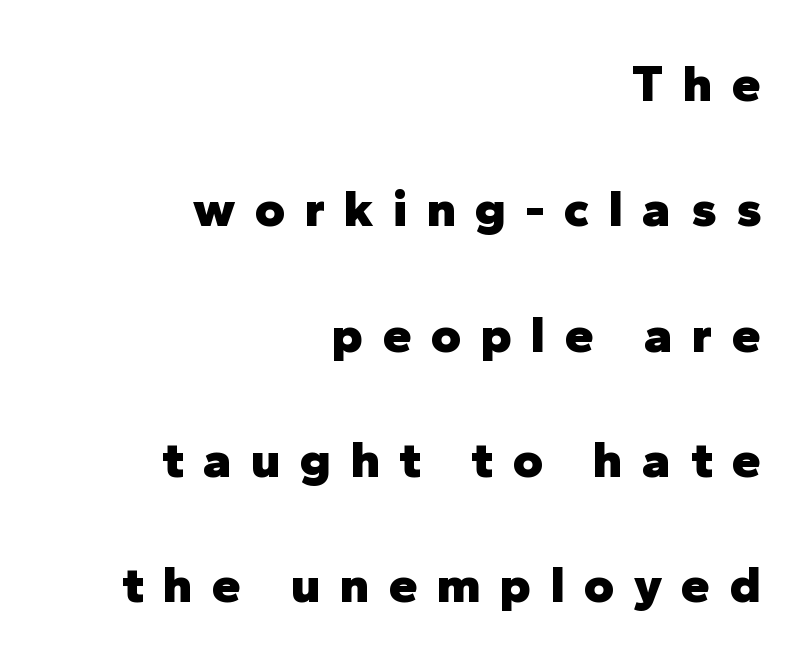
Q: Is the text bold? A: Yes.
Q: Is the text italic (slanted)? A: No, it is upright.
Q: Is the typeface a serif or a sans-serif typeface? A: Sans-serif.
Q: Is the text underlined? A: No.
Q: How is the paragraph aligned? A: Right-aligned.
Q: Is the spacing between letters normal or unusually wide? A: Unusually wide.
Q: Is the spacing between lines tight, normal or loose? A: Loose.
Q: Width (condensed, normal, or wide)? A: Normal.
Q: Stroke contrast? A: Low.
Q: x-height? A: Medium.
Q: Monospaced? A: No.
